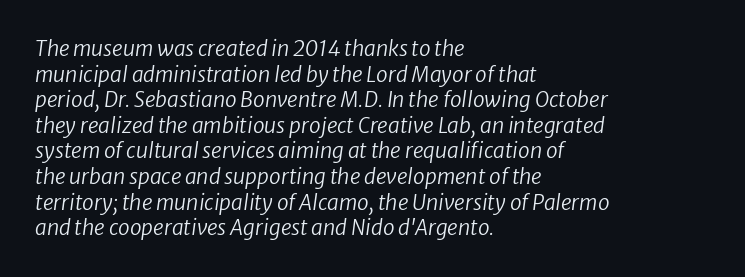
The image shows 21 px text type, italic (leaning right); set left-aligned, line spacing 1.22x, normal letter spacing, not underlined.
